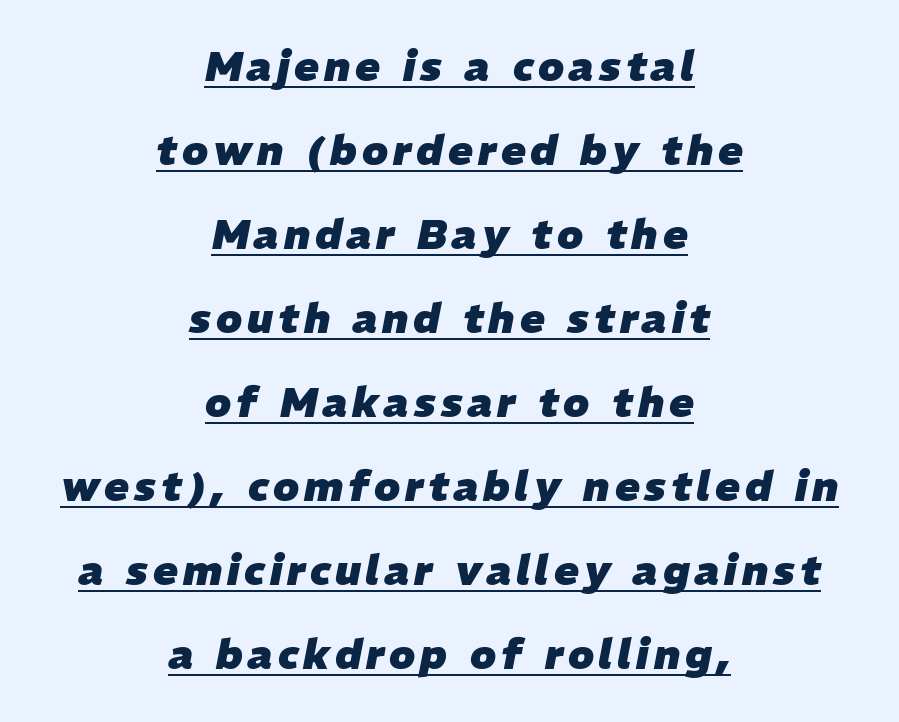
Q: Is the text bold? A: Yes.
Q: Is the text italic (slanted)? A: Yes, it leans right by about 11 degrees.
Q: Is the text underlined? A: Yes.
Q: How is the paragraph aligned? A: Centered.
Q: Is the spacing between lines tight, normal or loose? A: Loose.
Q: Width (condensed, normal, or wide)? A: Normal.
Q: Stroke contrast? A: Low.
Q: x-height? A: Medium.
Q: Monospaced? A: No.
